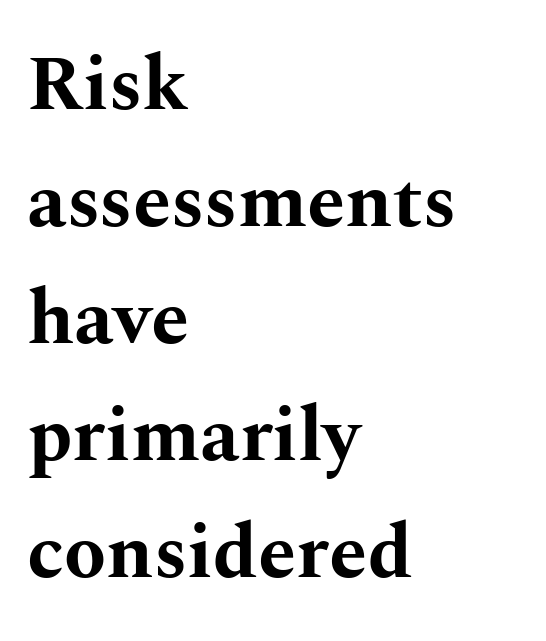
Only glyphs here, with clear space below each row. Proportional: the letters do not fall into vertical columns. Heft: maximum for text — a bold. Successive baselines arrive at the customary interval. The passage shown is typeset with a serif family.
